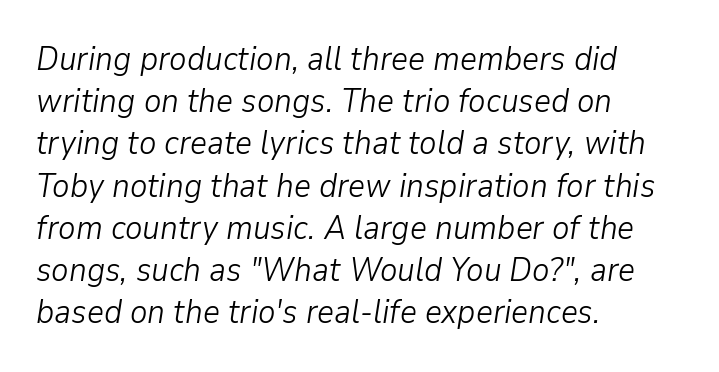
{"italic": "yes", "lean": "right", "slant_degrees": 9, "bold": "no", "weight": "light", "width": "normal", "stroke_contrast": "low", "x_height": "medium", "monospaced": "no", "underline": "no", "align": "left", "line_spacing": "normal", "line_spacing_ratio": 1.28, "letter_spacing": "normal", "letter_spacing_em": 0.0, "glyph_px": 33}
